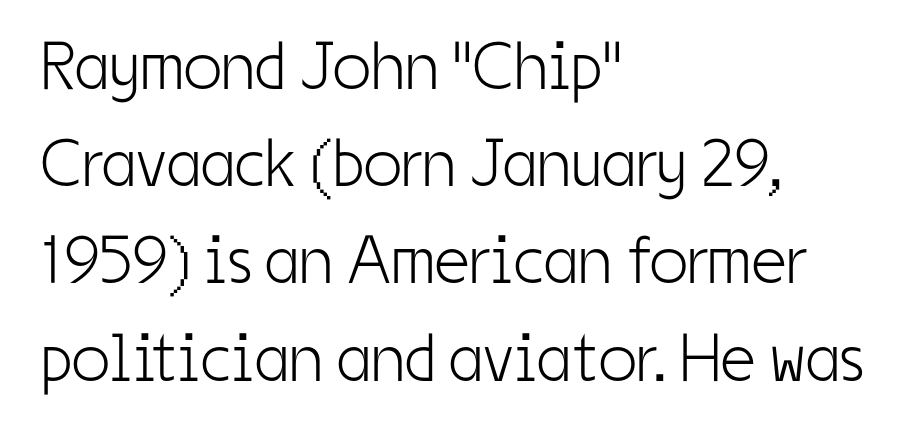
Reading down the block, your eye returns to a fixed left position each line. A typesetter would call this leading conventional body-copy spacing. The strokes carry an ordinary text weight at most. Think of a printed novel: that variable character pitch is what you see here. You can tell from the bare stems that sans-serif type was used. The specimen omits any rule beneath the text block's lines.
